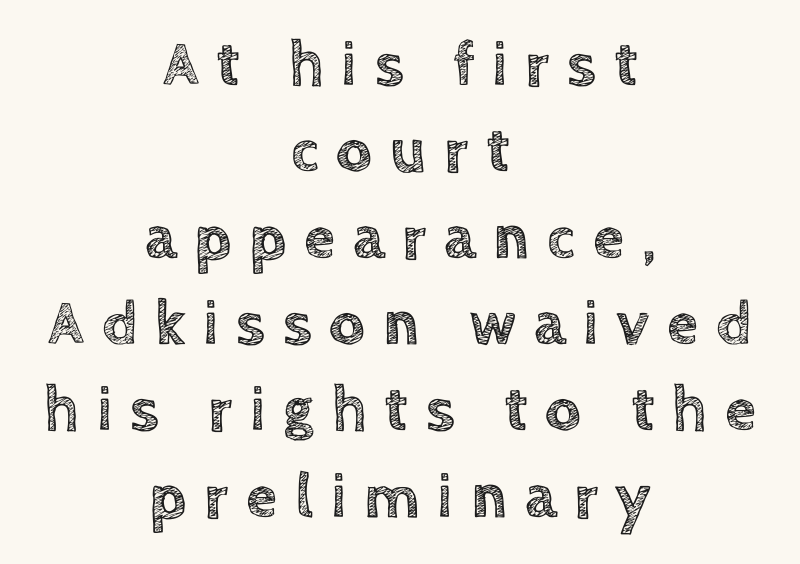
The image shows 63 px text type, upright; set centered, normal line spacing (1.37x), unusually wide letter spacing (+0.28 em), not underlined; a large x-height.
